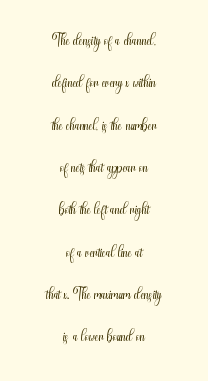
Ink coverage per letter is moderate at most. The rendering positions every line midway between the sides. The space beneath each line is pristine and unruled. Tracking here is standard; glyphs follow each other at the usual distance.
